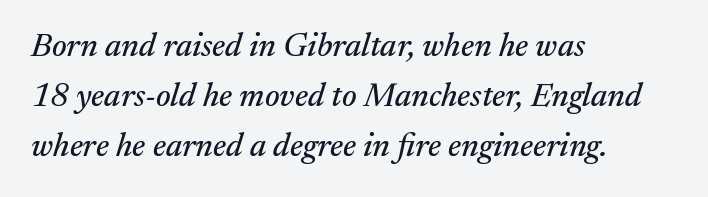
Q: Is the text italic (slanted)? A: Yes, it leans right by about 17 degrees.
Q: Is the typeface a serif or a sans-serif typeface? A: Serif.
Q: Is the text underlined? A: No.
Q: How is the paragraph aligned? A: Left-aligned.
Q: Is the spacing between letters normal or unusually wide? A: Normal.
Q: Is the spacing between lines tight, normal or loose? A: Normal.
Q: Width (condensed, normal, or wide)? A: Normal.
Q: Stroke contrast? A: Medium.
Q: x-height? A: Medium.
Q: Monospaced? A: No.
